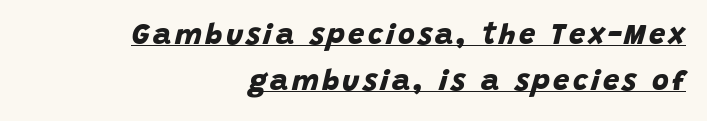
The image shows 29 px bold sans-serif type; set right-aligned, normal line spacing (1.59x), underlined; low stroke contrast and a large x-height.
